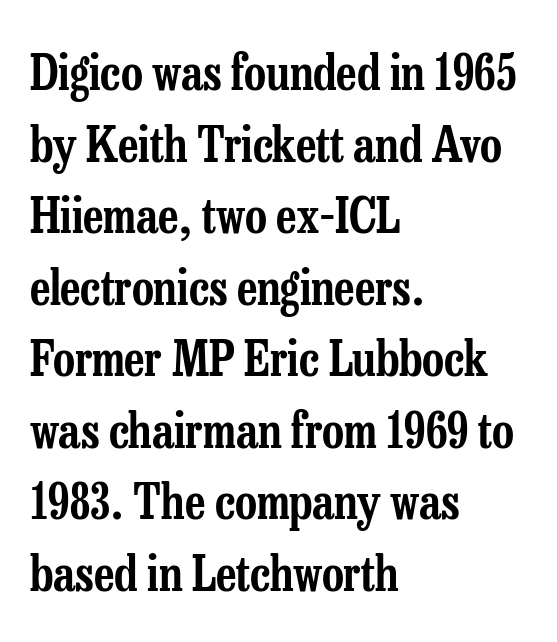
The image shows 48 px condensed serif type, upright; set left-aligned, normal line spacing (1.49x), normal letter spacing, not underlined; low stroke contrast and a medium x-height.
